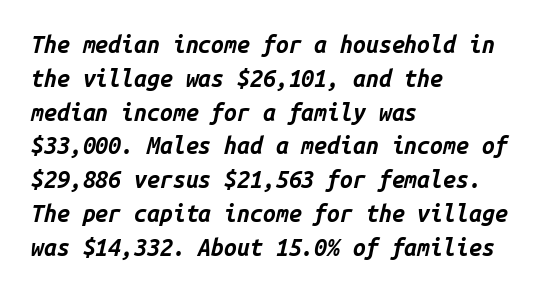
The passage shown is not underscored anywhere. The typesetter chose a ragged-right arrangement here. Tall strokes in this sample are angled rather than plumb. Between one letter and the next there's only the usual sliver of space.
